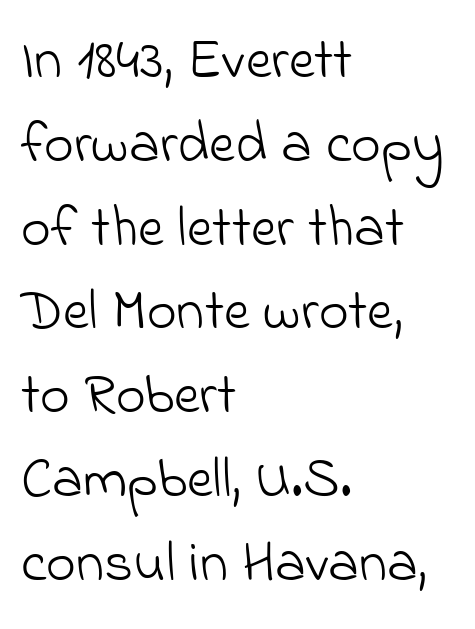
{"serif": "no", "bold": "no", "weight": "light", "width": "normal", "stroke_contrast": "low", "x_height": "small", "monospaced": "no", "underline": "no", "align": "left", "line_spacing": "normal", "line_spacing_ratio": 1.47, "letter_spacing": "normal", "letter_spacing_em": 0.0, "glyph_px": 57}
